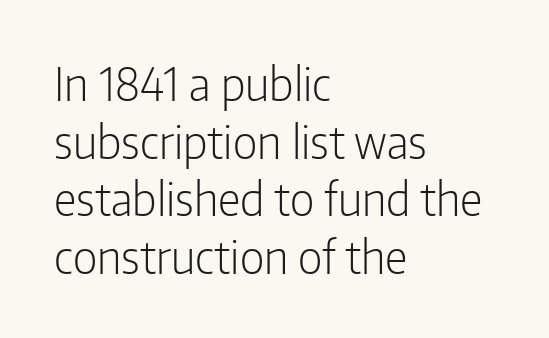
{"serif": "no", "italic": "no", "bold": "no", "weight": "light", "width": "condensed", "stroke_contrast": "low", "x_height": "medium", "monospaced": "no", "underline": "no", "align": "left", "line_spacing": "normal", "line_spacing_ratio": 1.28, "letter_spacing": "normal", "letter_spacing_em": 0.0, "glyph_px": 45}
